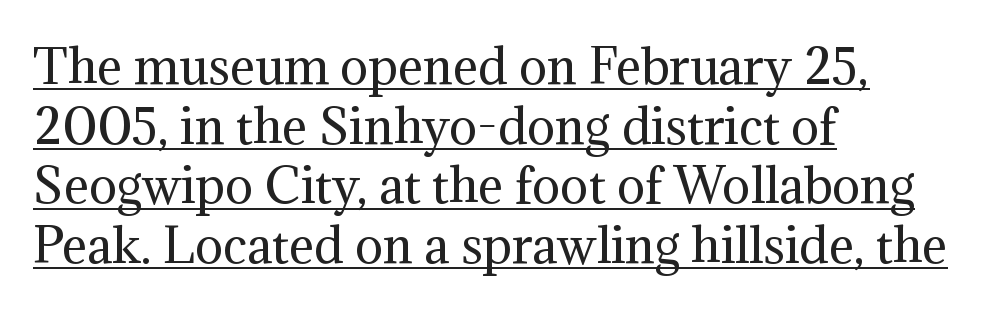
The image shows 47 px regular-weight serif type, upright; set left-aligned, normal line spacing (1.27x), normal letter spacing, underlined; medium stroke contrast and a medium x-height.
